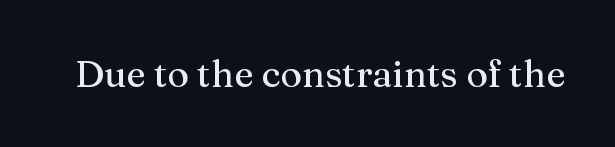
A typesetter would call this zero additional tracking. Varying glyph widths throughout — classic text-font behaviour. The gap between lines stays unmarked. Look at the bottom of the vertical strokes: they flare into serifs here.
